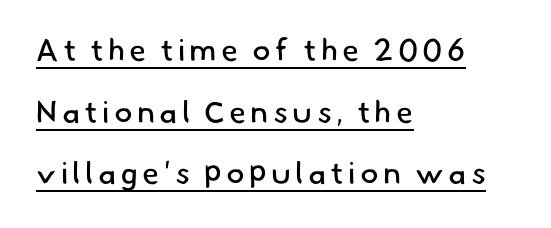
The image shows 31 px regular-weight sans-serif type; set left-aligned, loose line spacing (1.99x), underlined; low stroke contrast and a small x-height.
